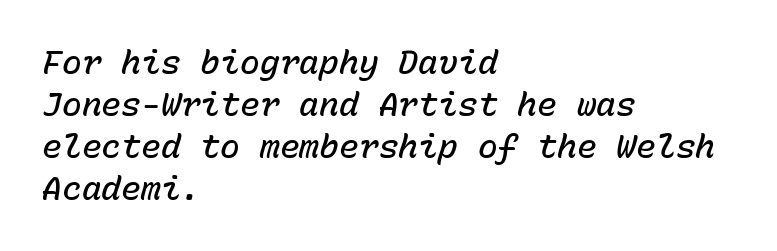
The image shows 33 px semibold type, italic (leaning right), monospaced; set left-aligned, normal line spacing (1.27x), normal letter spacing, not underlined; low stroke contrast and a medium x-height.
